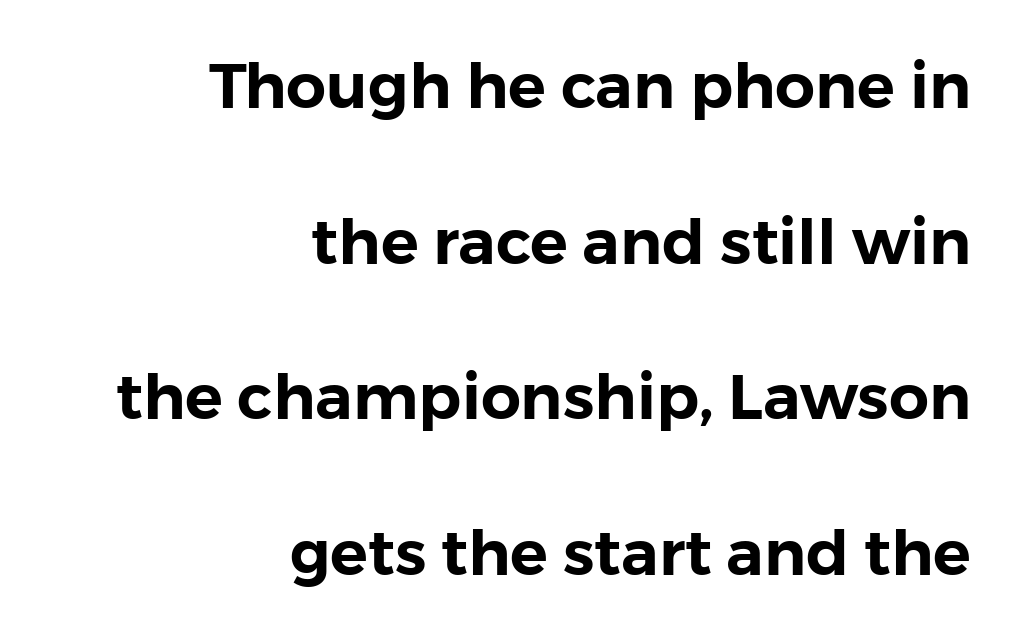
Q: Is the text italic (slanted)? A: No, it is upright.
Q: Is the typeface a serif or a sans-serif typeface? A: Sans-serif.
Q: Is the text underlined? A: No.
Q: How is the paragraph aligned? A: Right-aligned.
Q: Is the spacing between letters normal or unusually wide? A: Normal.
Q: Is the spacing between lines tight, normal or loose? A: Loose.
Q: Width (condensed, normal, or wide)? A: Normal.
Q: Stroke contrast? A: Low.
Q: x-height? A: Medium.
Q: Monospaced? A: No.
